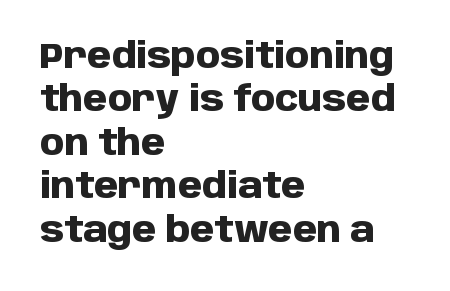
Caption: standard tracking, unaltered. A typesetter would call this proportional, since set widths differ per character. When letters stand straight like this, we call the style roman or upright. The passage shown is typeset with a sans-serif family. Every row of glyphs begins at an identical x-position on the left. Underlining? Definitely not there.
